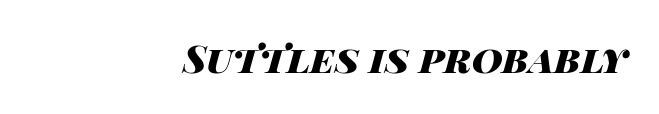
Q: Is the text bold? A: Yes.
Q: Is the text italic (slanted)? A: Yes, it leans right by about 14 degrees.
Q: Is the text underlined? A: No.
Q: How is the paragraph aligned? A: Right-aligned.
Q: Is the spacing between letters normal or unusually wide? A: Normal.
Q: Width (condensed, normal, or wide)? A: Wide.
Q: Stroke contrast? A: High.
Q: x-height? A: Large.
Q: Monospaced? A: No.
